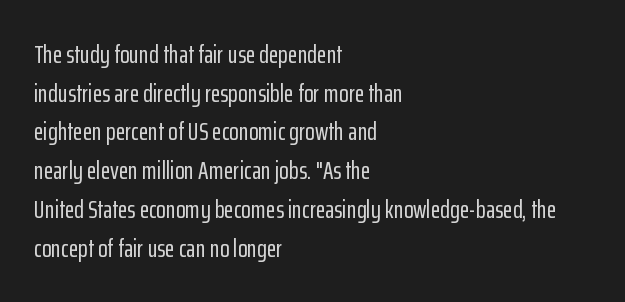
{"italic": "no", "underline": "no", "align": "left", "line_spacing": "normal", "line_spacing_ratio": 1.55, "letter_spacing": "normal", "letter_spacing_em": 0.0, "glyph_px": 25}
